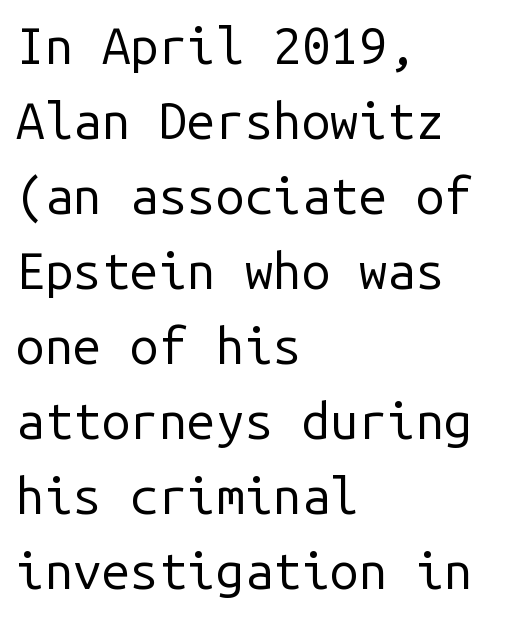
Q: Is the text bold? A: No.
Q: Is the text italic (slanted)? A: No, it is upright.
Q: Is the typeface a serif or a sans-serif typeface? A: Sans-serif.
Q: Is the text underlined? A: No.
Q: How is the paragraph aligned? A: Left-aligned.
Q: Is the spacing between letters normal or unusually wide? A: Normal.
Q: Is the spacing between lines tight, normal or loose? A: Normal.
Q: Width (condensed, normal, or wide)? A: Normal.
Q: Stroke contrast? A: Low.
Q: x-height? A: Medium.
Q: Monospaced? A: Yes.
